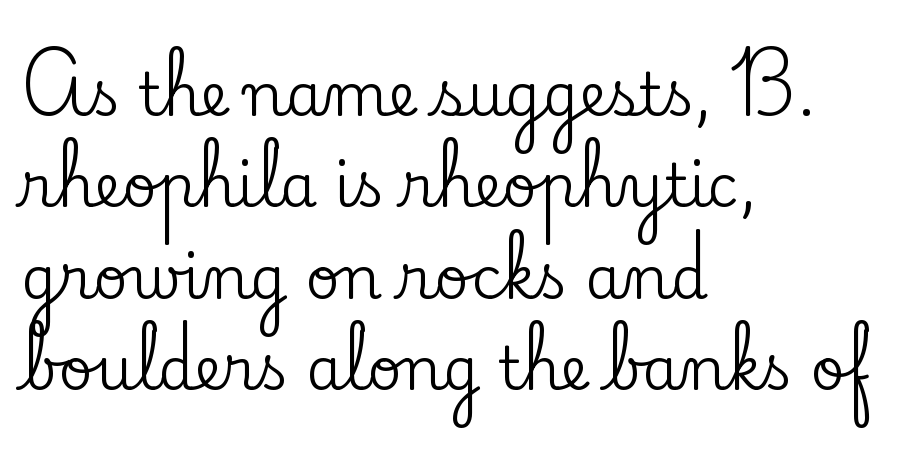
Q: Is the text italic (slanted)? A: No, it is upright.
Q: Is the typeface a serif or a sans-serif typeface? A: Serif.
Q: Is the text underlined? A: No.
Q: How is the paragraph aligned? A: Left-aligned.
Q: Is the spacing between letters normal or unusually wide? A: Normal.
Q: Is the spacing between lines tight, normal or loose? A: Normal.
Q: Width (condensed, normal, or wide)? A: Normal.
Q: Stroke contrast? A: Low.
Q: x-height? A: Small.
Q: Monospaced? A: No.
